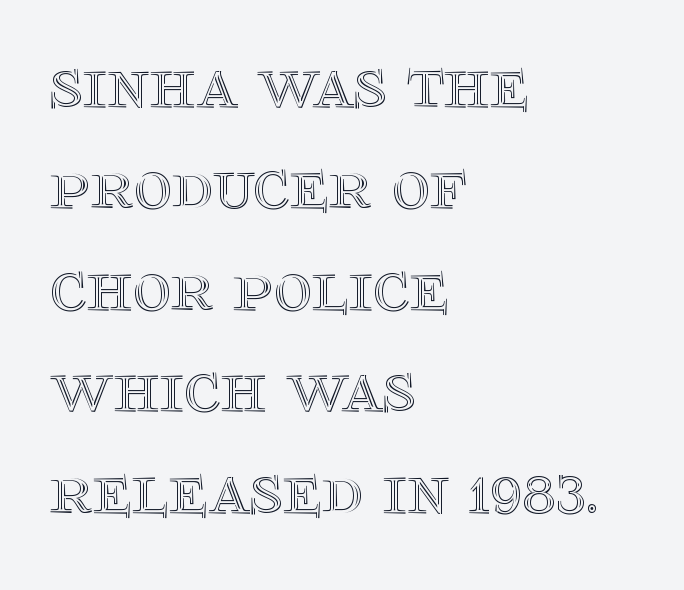
Q: Is the text italic (slanted)? A: No, it is upright.
Q: Is the text underlined? A: No.
Q: How is the paragraph aligned? A: Left-aligned.
Q: Is the spacing between letters normal or unusually wide? A: Normal.
Q: Is the spacing between lines tight, normal or loose? A: Normal.
Q: Width (condensed, normal, or wide)? A: Normal.
Q: x-height? A: Large.
Q: Monospaced? A: No.
